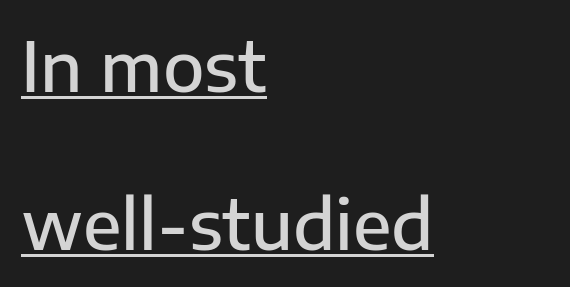
Slightly chunky letters — semibold, I'd say, not full bold. Type style note: lacks serifs. Character widths vary here, with narrow letters taking less room than wide ones. The rendering uses a large line-height, opening up the rows.
